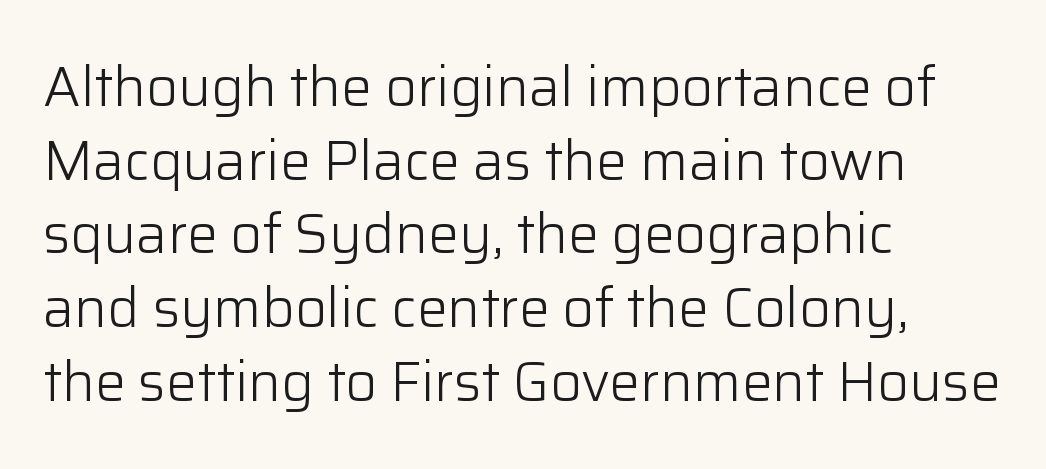
{"serif": "no", "italic": "no", "bold": "no", "weight": "light", "width": "normal", "stroke_contrast": "low", "x_height": "medium", "monospaced": "no", "underline": "no", "align": "left", "line_spacing": "normal", "line_spacing_ratio": 1.34, "letter_spacing": "normal", "letter_spacing_em": 0.0, "glyph_px": 55}
